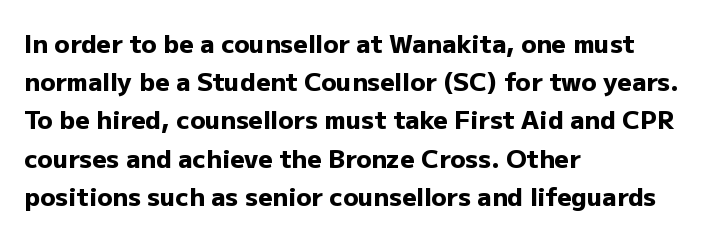
Q: Is the text bold? A: Yes.
Q: Is the text italic (slanted)? A: No, it is upright.
Q: Is the text underlined? A: No.
Q: How is the paragraph aligned? A: Left-aligned.
Q: Is the spacing between letters normal or unusually wide? A: Normal.
Q: Is the spacing between lines tight, normal or loose? A: Normal.
